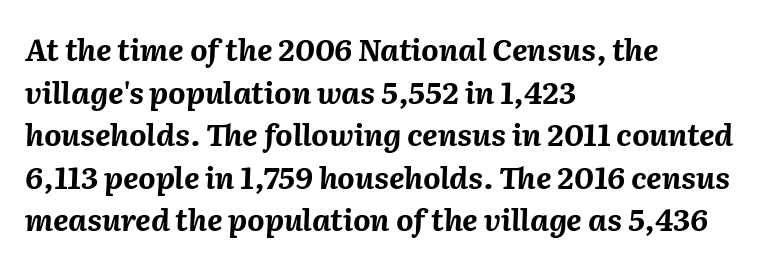
This sample is left-justified, so line endings fall wherever the words run out. These words are printed bold, with thick strokes throughout. The font's italic variant was chosen for this text. If you measured baseline to baseline, you'd find a middling distance. Rule under the text: the space is simply empty.
